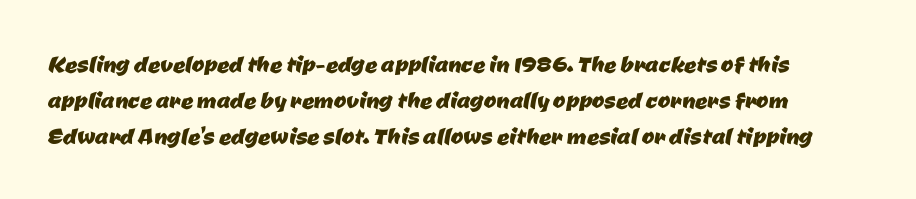
{"serif": "no", "width": "normal", "stroke_contrast": "low", "x_height": "medium", "monospaced": "no", "underline": "no", "line_spacing_ratio": 1.2, "letter_spacing": "normal", "letter_spacing_em": 0.0, "glyph_px": 30}
